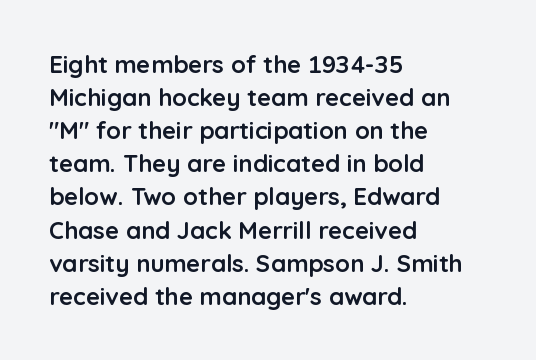
The image shows 24 px bold type, upright; set left-aligned, normal line spacing (1.38x), normal letter spacing, not underlined.
